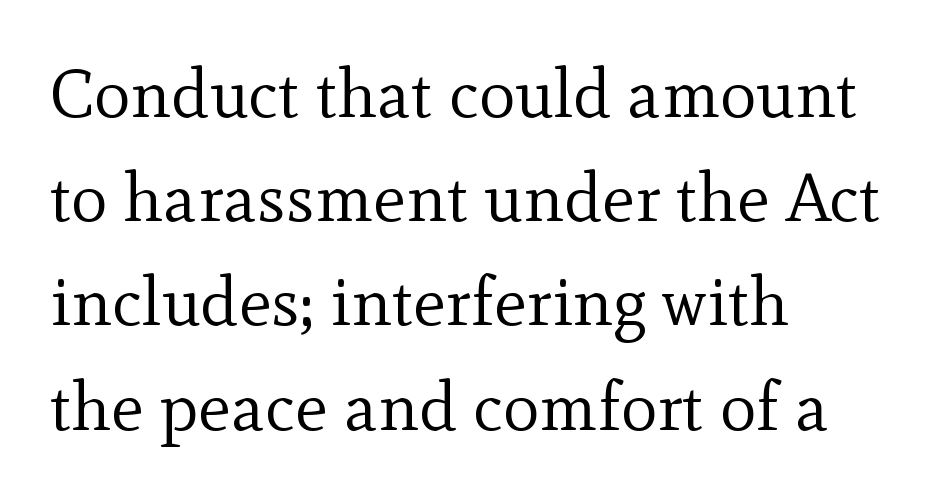
The image shows 69 px regular-weight serif type, upright; set left-aligned, normal line spacing (1.51x), normal letter spacing, not underlined; a small x-height.
